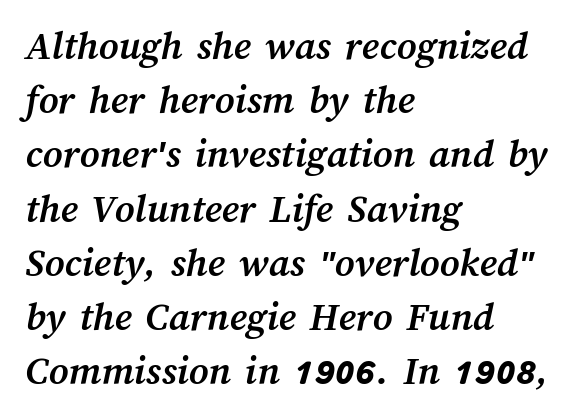
{"bold": "yes", "weight": "semibold", "width": "normal", "stroke_contrast": "medium", "x_height": "medium", "monospaced": "no", "underline": "no", "align": "left", "line_spacing": "normal", "line_spacing_ratio": 1.29, "letter_spacing": "normal", "letter_spacing_em": 0.0, "glyph_px": 42}
